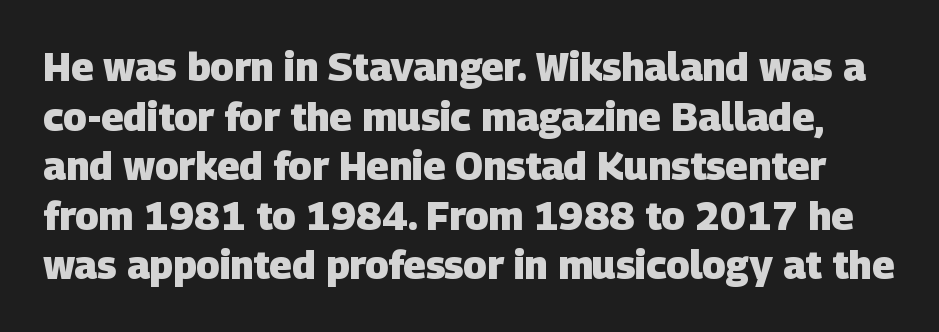
Q: Is the text bold? A: Yes.
Q: Is the typeface a serif or a sans-serif typeface? A: Sans-serif.
Q: Is the text underlined? A: No.
Q: Is the spacing between letters normal or unusually wide? A: Normal.
Q: Is the spacing between lines tight, normal or loose? A: Normal.
Q: Width (condensed, normal, or wide)? A: Normal.
Q: Stroke contrast? A: Low.
Q: x-height? A: Large.
Q: Monospaced? A: No.
